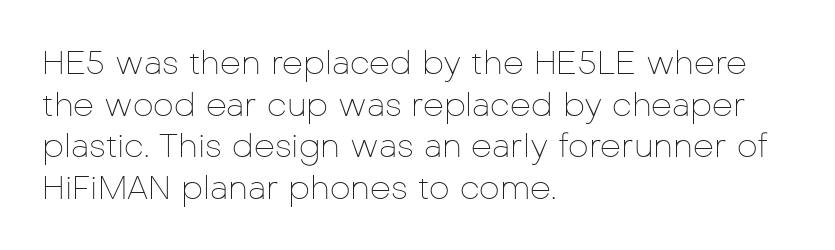
These lines are composed in type without serifs. These lines are rendered in a variable-pitch font. Weight class: somewhere from thin through regular. What stands out about the letter spacing? Nothing — it is the standard amount. The designer left line spacing at the default. The letters stand straight up with perfectly vertical stems.
